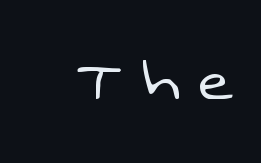
{"serif": "no", "bold": "no", "weight": "light", "width": "normal", "stroke_contrast": "low", "x_height": "medium", "monospaced": "no", "underline": "no", "letter_spacing": "wide", "letter_spacing_em": 0.27, "glyph_px": 74}
